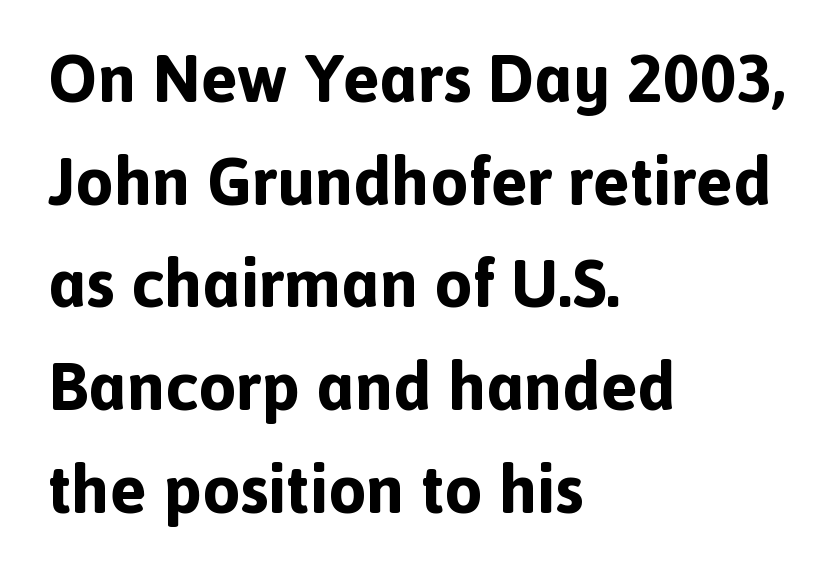
Q: Is the text bold? A: Yes.
Q: Is the text italic (slanted)? A: No, it is upright.
Q: Is the typeface a serif or a sans-serif typeface? A: Sans-serif.
Q: Is the text underlined? A: No.
Q: How is the paragraph aligned? A: Left-aligned.
Q: Is the spacing between letters normal or unusually wide? A: Normal.
Q: Is the spacing between lines tight, normal or loose? A: Normal.
Q: Width (condensed, normal, or wide)? A: Normal.
Q: x-height? A: Medium.
Q: Monospaced? A: No.
